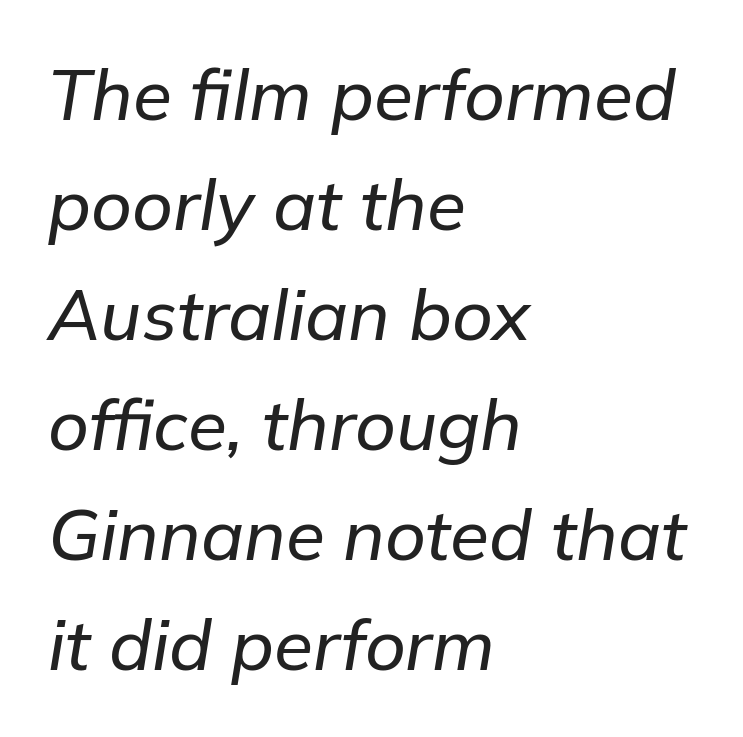
Spacing verdict: proportional, widths tailored to each character. The space between consecutive lines is moderate. The glyphs are unaccompanied by any horizontal stroke below them. The passage shown leans; its letterforms are oblique.
